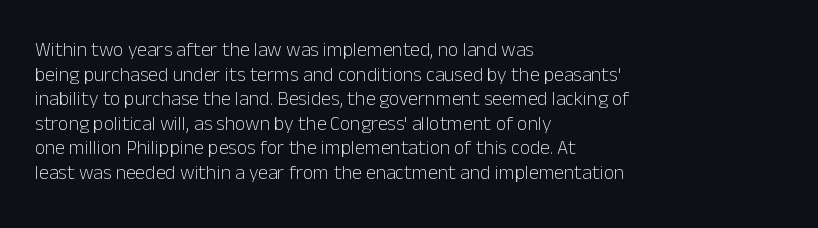
Q: Is the text bold? A: No.
Q: Is the text italic (slanted)? A: No, it is upright.
Q: Is the text underlined? A: No.
Q: How is the paragraph aligned? A: Left-aligned.
Q: Is the spacing between letters normal or unusually wide? A: Normal.
